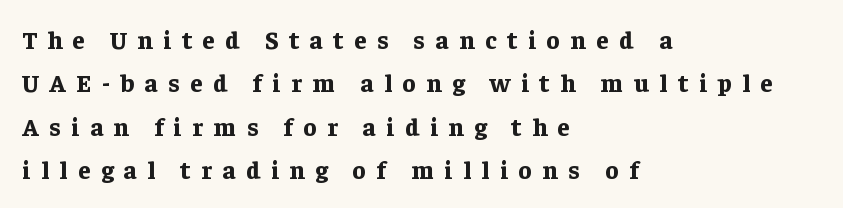
Q: Is the text bold? A: Yes.
Q: Is the text italic (slanted)? A: No, it is upright.
Q: Is the text underlined? A: No.
Q: How is the paragraph aligned? A: Left-aligned.
Q: Is the spacing between letters normal or unusually wide? A: Unusually wide.
